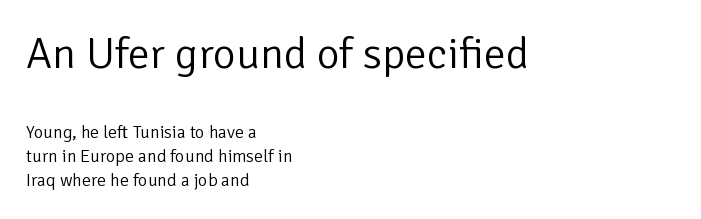
{"serif": "no", "italic": "no", "bold": "no", "weight": "light", "width": "normal", "stroke_contrast": "low", "x_height": "medium", "monospaced": "no", "underline": "no", "align": "left", "line_spacing": "normal", "line_spacing_ratio": 1.35, "letter_spacing": "normal", "letter_spacing_em": 0.0, "larger_block": "first", "size_ratio": 2.44, "glyph_px": 44}
